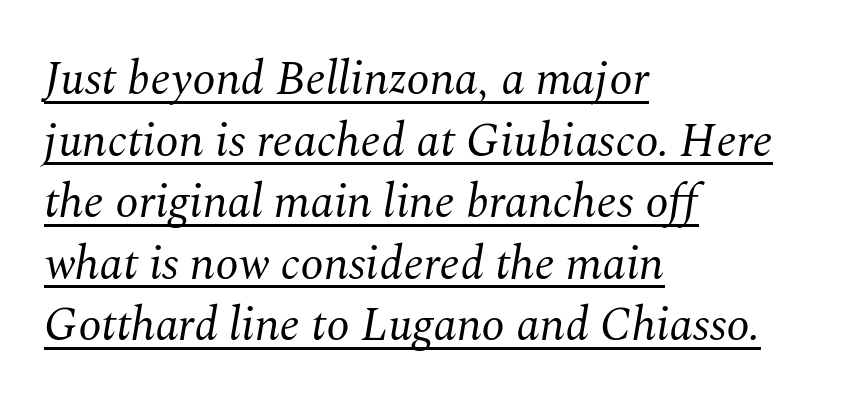
Q: Is the text bold? A: No.
Q: Is the text italic (slanted)? A: Yes, it leans right by about 10 degrees.
Q: Is the typeface a serif or a sans-serif typeface? A: Serif.
Q: Is the text underlined? A: Yes.
Q: How is the paragraph aligned? A: Left-aligned.
Q: Is the spacing between letters normal or unusually wide? A: Normal.
Q: Is the spacing between lines tight, normal or loose? A: Normal.
Q: Width (condensed, normal, or wide)? A: Normal.
Q: Stroke contrast? A: Medium.
Q: x-height? A: Medium.
Q: Monospaced? A: No.
